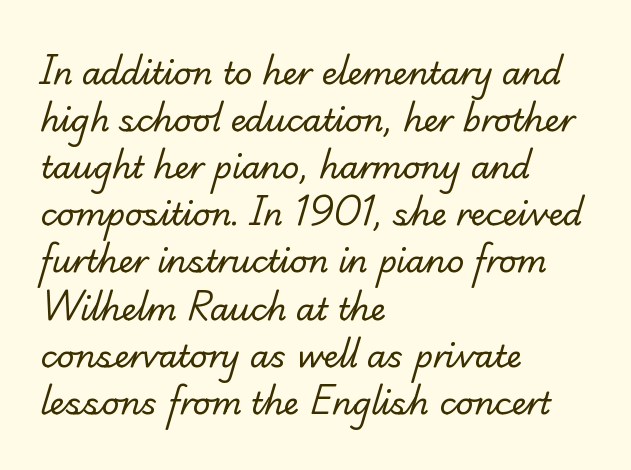
Check where the strokes stop: tiny serifs finish them off. The cut favours lightness, reaching ordinary text weight at its darkest. This sample keeps an unexceptional amount of space between lines. Caption: standard tracking, unaltered.
